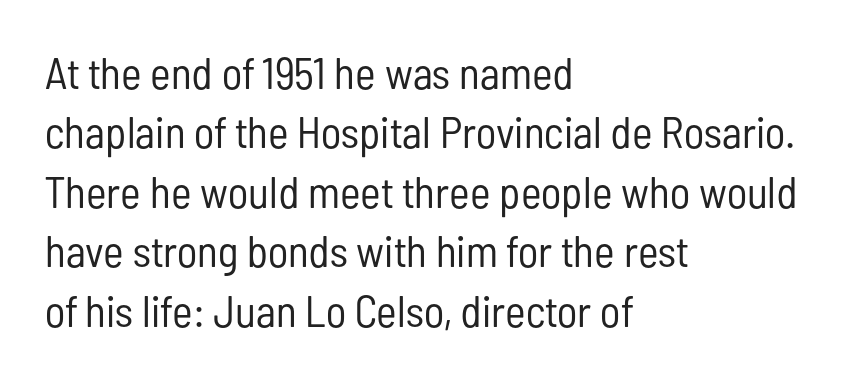
Q: Is the text bold? A: No.
Q: Is the text italic (slanted)? A: No, it is upright.
Q: Is the typeface a serif or a sans-serif typeface? A: Sans-serif.
Q: Is the text underlined? A: No.
Q: How is the paragraph aligned? A: Left-aligned.
Q: Is the spacing between letters normal or unusually wide? A: Normal.
Q: Is the spacing between lines tight, normal or loose? A: Normal.
Q: Width (condensed, normal, or wide)? A: Condensed.
Q: Stroke contrast? A: Low.
Q: x-height? A: Medium.
Q: Monospaced? A: No.
